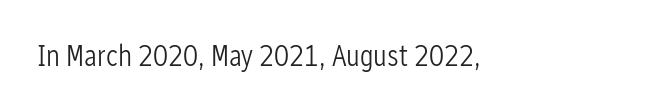
{"serif": "no", "italic": "no", "bold": "no", "weight": "light", "width": "condensed", "stroke_contrast": "low", "x_height": "medium", "monospaced": "no", "underline": "no", "letter_spacing": "normal", "letter_spacing_em": 0.0, "glyph_px": 30}
